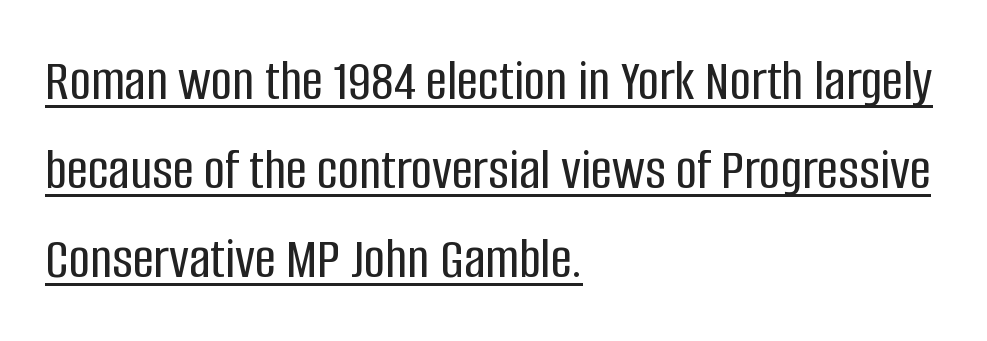
The image shows 59 px condensed sans-serif type, upright; set left-aligned, normal line spacing (1.51x), normal letter spacing, underlined; low stroke contrast and a large x-height.
